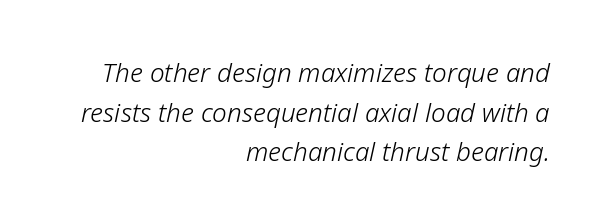
{"italic": "yes", "lean": "right", "slant_degrees": 12, "bold": "no", "underline": "no", "align": "right", "line_spacing": "normal", "line_spacing_ratio": 1.52, "letter_spacing": "normal", "letter_spacing_em": 0.0, "glyph_px": 26}
